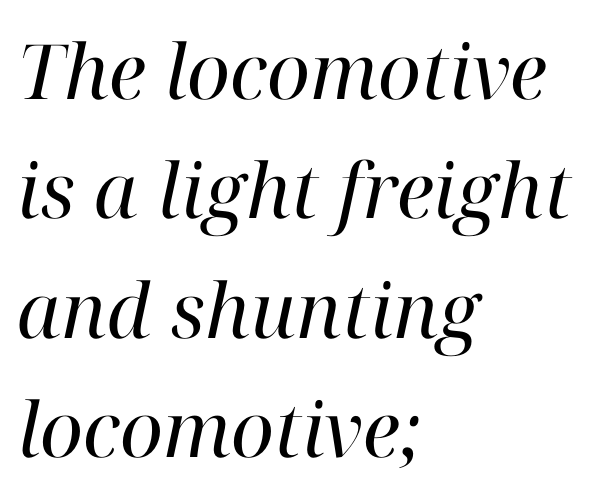
Q: Is the text bold? A: No.
Q: Is the text italic (slanted)? A: Yes, it leans right by about 12 degrees.
Q: Is the typeface a serif or a sans-serif typeface? A: Serif.
Q: Is the text underlined? A: No.
Q: How is the paragraph aligned? A: Left-aligned.
Q: Is the spacing between letters normal or unusually wide? A: Normal.
Q: Is the spacing between lines tight, normal or loose? A: Normal.
Q: Width (condensed, normal, or wide)? A: Normal.
Q: Stroke contrast? A: High.
Q: x-height? A: Medium.
Q: Monospaced? A: No.
